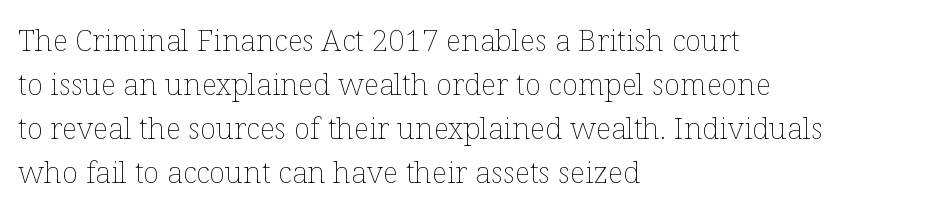
{"italic": "no", "bold": "no", "weight": "thin", "width": "normal", "stroke_contrast": "low", "x_height": "medium", "monospaced": "no", "underline": "no", "align": "left", "line_spacing": "normal", "line_spacing_ratio": 1.47, "letter_spacing": "normal", "letter_spacing_em": 0.0, "glyph_px": 30}
